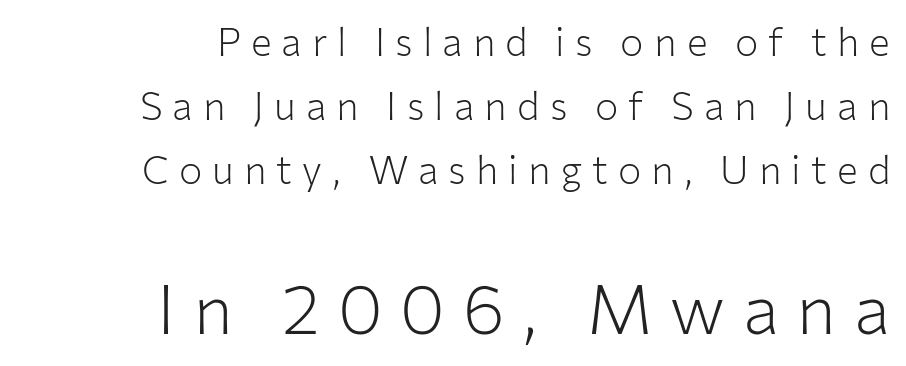
{"serif": "no", "italic": "no", "bold": "no", "weight": "light", "width": "normal", "stroke_contrast": "low", "x_height": "medium", "monospaced": "no", "underline": "no", "align": "right", "line_spacing": "normal", "line_spacing_ratio": 1.64, "letter_spacing": "wide", "letter_spacing_em": 0.26, "larger_block": "second", "size_ratio": 1.77, "glyph_px": 69}
